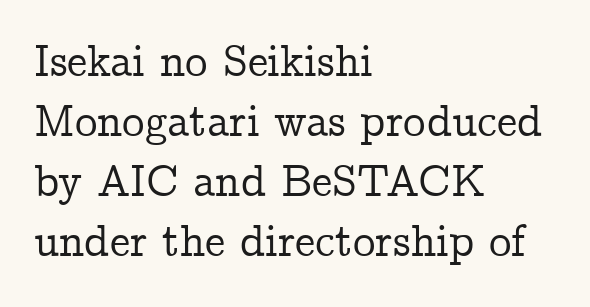
The image shows 45 px serif type, upright; set left-aligned, normal line spacing (1.33x), normal letter spacing, not underlined; low stroke contrast and a medium x-height.
